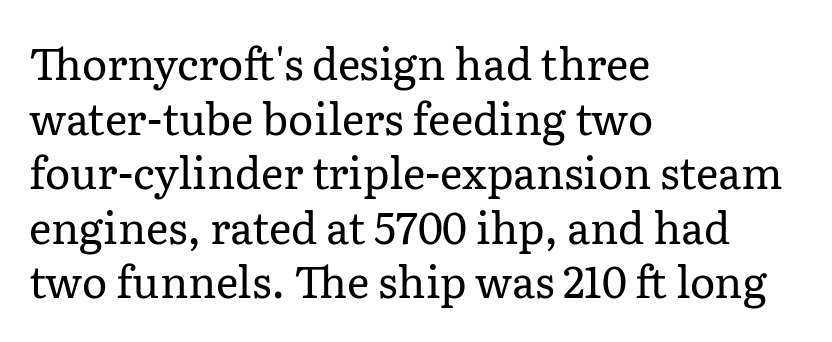
The image shows 43 px regular-weight serif type, upright; set left-aligned, normal line spacing (1.27x), normal letter spacing, not underlined; low stroke contrast and a medium x-height.
